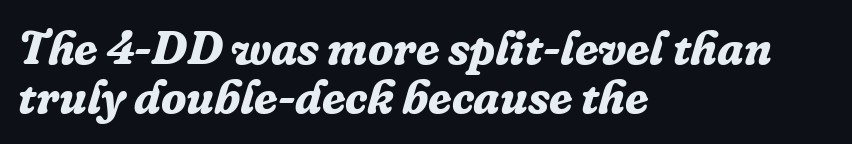
Q: Is the text bold? A: Yes.
Q: Is the text italic (slanted)? A: Yes, it leans right by about 16 degrees.
Q: Is the typeface a serif or a sans-serif typeface? A: Serif.
Q: Is the text underlined? A: No.
Q: How is the paragraph aligned? A: Left-aligned.
Q: Is the spacing between letters normal or unusually wide? A: Normal.
Q: Is the spacing between lines tight, normal or loose? A: Tight.
Q: Width (condensed, normal, or wide)? A: Normal.
Q: Stroke contrast? A: Low.
Q: x-height? A: Medium.
Q: Monospaced? A: No.
